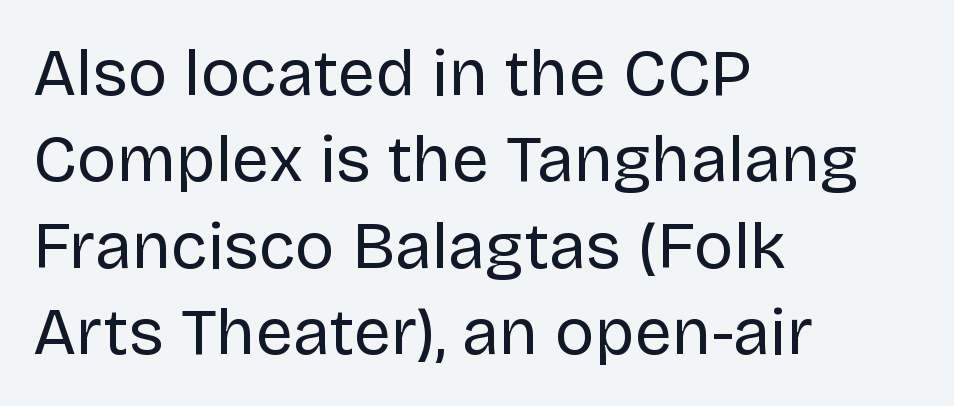
Q: Is the text bold? A: No.
Q: Is the text italic (slanted)? A: No, it is upright.
Q: Is the typeface a serif or a sans-serif typeface? A: Sans-serif.
Q: Is the text underlined? A: No.
Q: How is the paragraph aligned? A: Left-aligned.
Q: Is the spacing between letters normal or unusually wide? A: Normal.
Q: Is the spacing between lines tight, normal or loose? A: Normal.
Q: Width (condensed, normal, or wide)? A: Normal.
Q: Stroke contrast? A: Low.
Q: x-height? A: Large.
Q: Monospaced? A: No.
